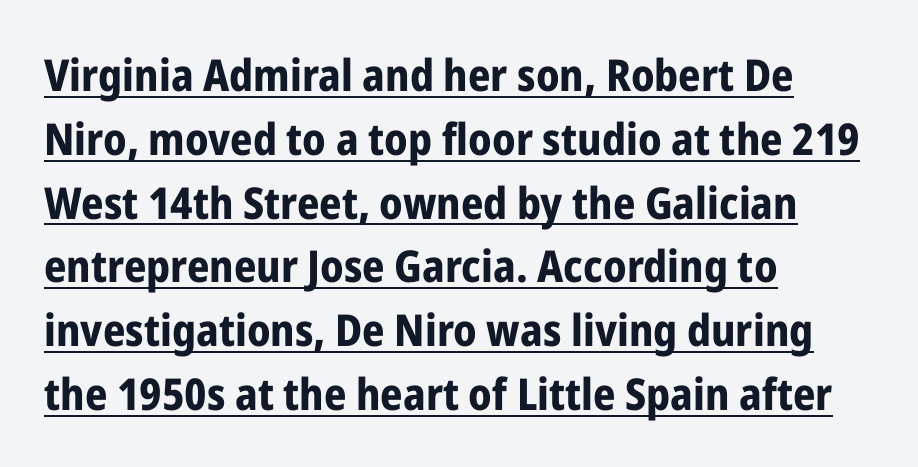
{"serif": "no", "italic": "no", "bold": "yes", "weight": "bold", "width": "condensed", "stroke_contrast": "low", "x_height": "medium", "monospaced": "no", "underline": "yes", "align": "left", "line_spacing": "normal", "line_spacing_ratio": 1.45, "letter_spacing": "normal", "letter_spacing_em": 0.0, "glyph_px": 44}
